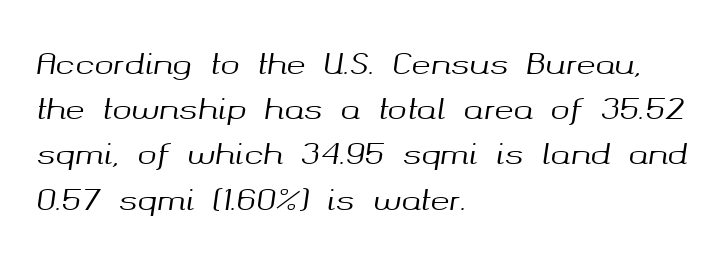
The image shows 29 px text type, italic (leaning right); set left-aligned, normal line spacing (1.56x), normal letter spacing, not underlined; medium stroke contrast and a medium x-height.
